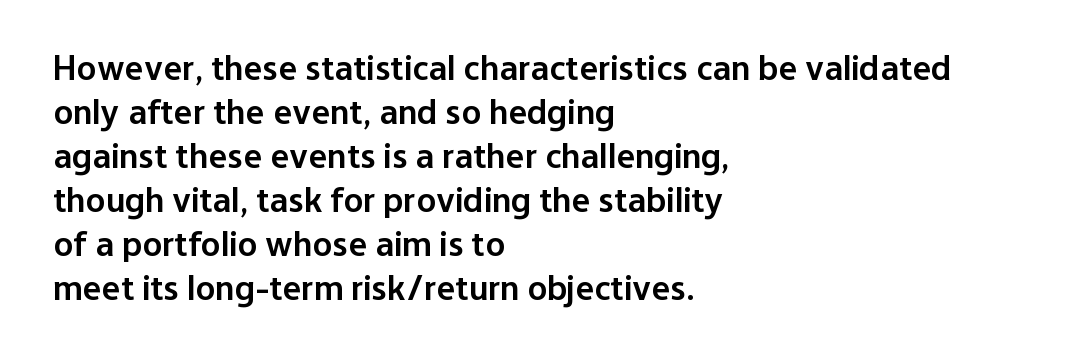
How are the letters spaced? Ordinarily, with no added tracking. The rendering shows plain stroke endings on the letterforms — a sans-serif design. Bare-footed words on every line. This is roman type, the default non-slanted kind.
